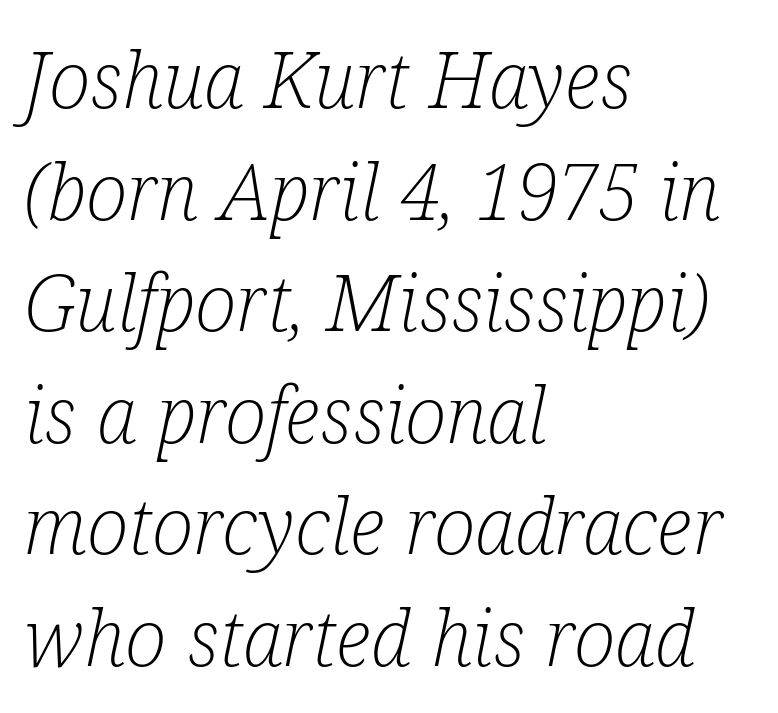
The image shows 78 px light, condensed serif type, italic (leaning right); set left-aligned, normal line spacing (1.43x), normal letter spacing, not underlined; low stroke contrast and a medium x-height.
